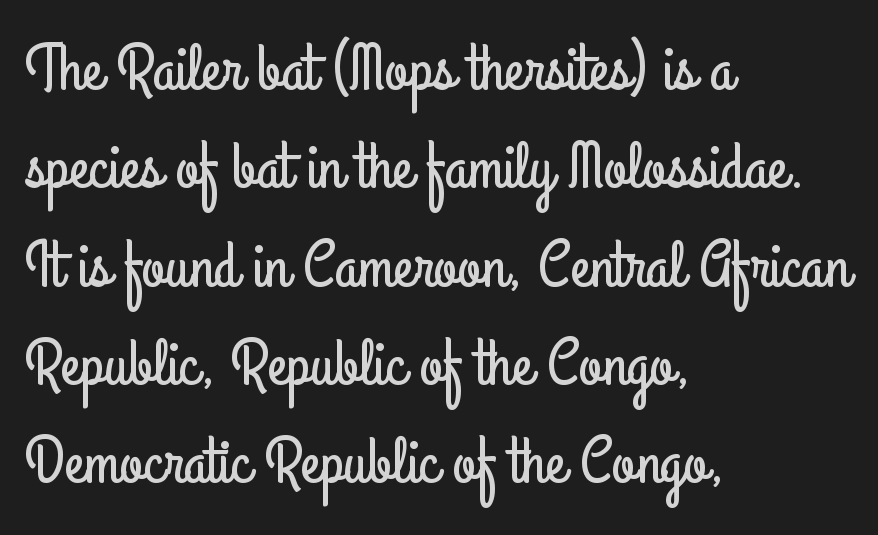
The image shows 66 px condensed sans-serif type; set left-aligned, normal line spacing (1.49x), normal letter spacing, not underlined; low stroke contrast and a small x-height.
